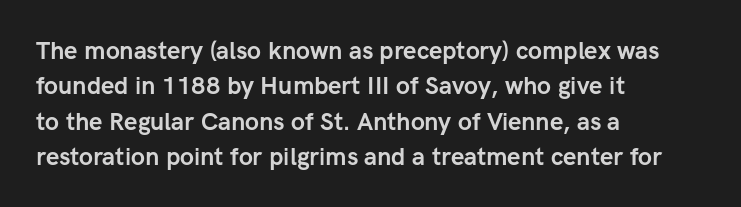
Q: Is the text bold? A: Yes.
Q: Is the text italic (slanted)? A: No, it is upright.
Q: Is the text underlined? A: No.
Q: How is the paragraph aligned? A: Left-aligned.
Q: Is the spacing between letters normal or unusually wide? A: Normal.
Q: Is the spacing between lines tight, normal or loose? A: Normal.
